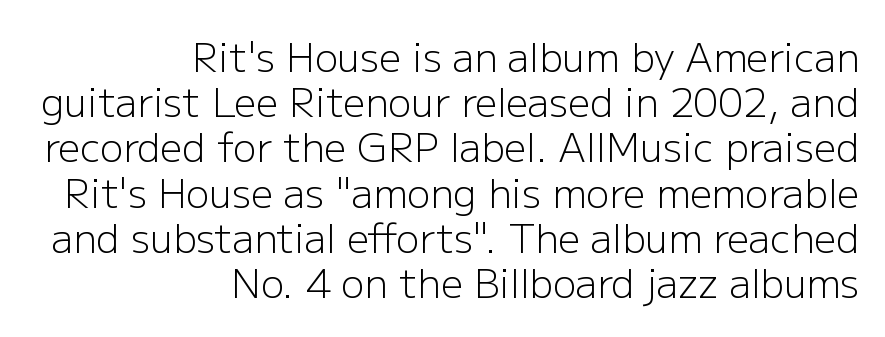
The passage shown is not bold in any degree. Alignment: flush right. Looks like regular typesetting: each glyph gets only the width it needs. Spacing between characters is what you'd get straight out of the box. Nothing sits at the stroke ends, so this counts as sans-serif. Descenders are the only things crossing below the line.
